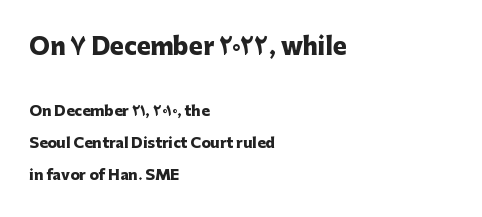
{"italic": "no", "bold": "yes", "underline": "no", "align": "left", "line_spacing": "loose", "line_spacing_ratio": 2.28, "letter_spacing": "normal", "letter_spacing_em": 0.0, "larger_block": "first", "size_ratio": 1.64, "glyph_px": 23}
